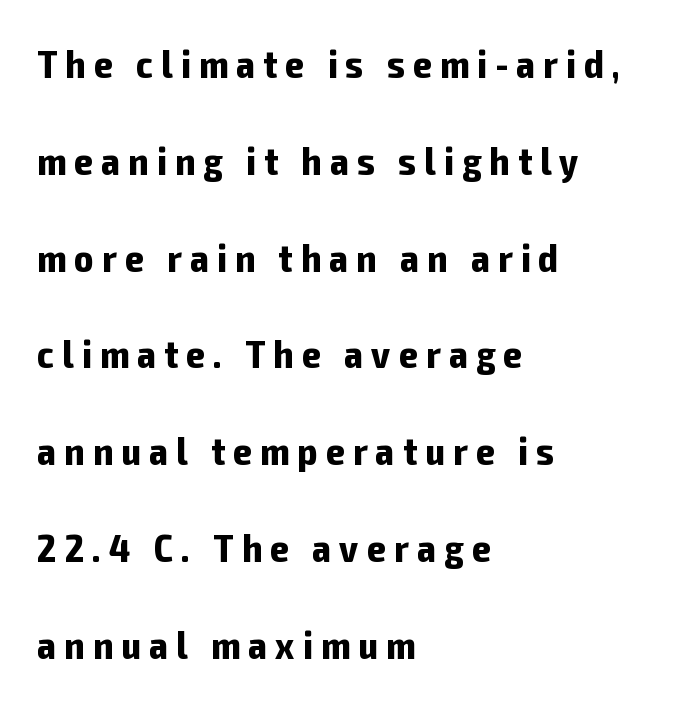
The image shows 40 px bold, condensed sans-serif type, upright; set left-aligned, loose line spacing (2.42x), unusually wide letter spacing (+0.21 em), not underlined; low stroke contrast and a medium x-height.
